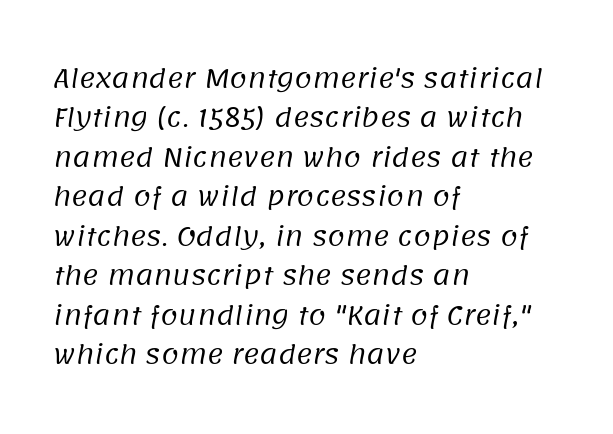
The image shows 25 px text type; set left-aligned, normal line spacing (1.58x), normal letter spacing, not underlined.
